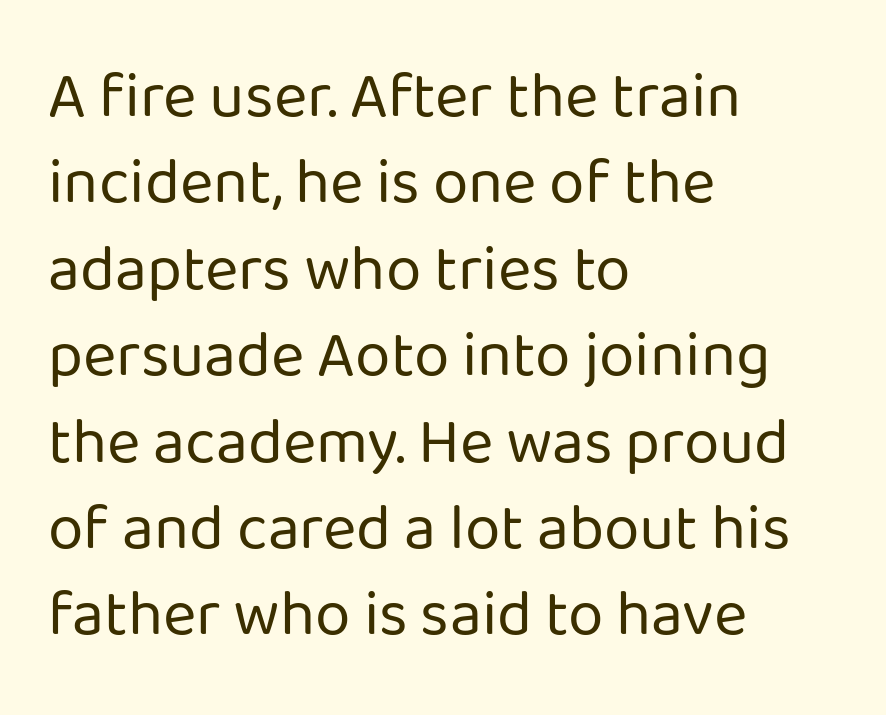
The image shows 64 px regular-weight sans-serif type, upright; set left-aligned, normal line spacing (1.35x), normal letter spacing, not underlined; low stroke contrast and a medium x-height.
